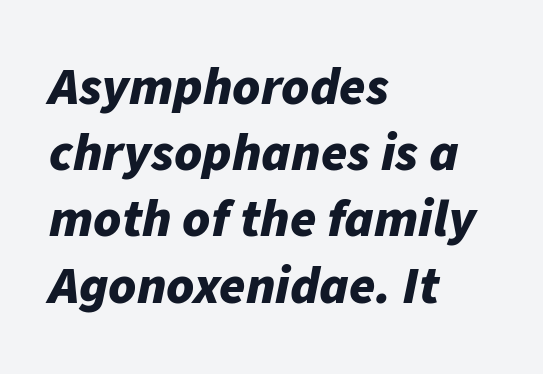
Caption: multi-line text, flush left, ragged right. Does extra space separate the letters? No, they use regular spacing. Strong, thick strokes mark this as bold type. Underlining? Definitely not there. This sample has the flowing, uneven cadence of proportional lettering. Horizontal bands of white between lines are of average thickness.
